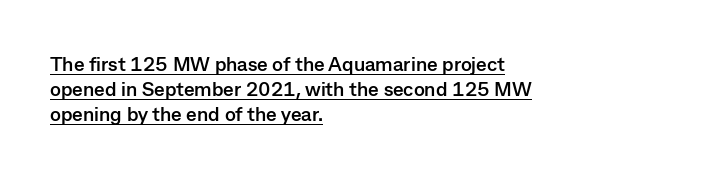
The image shows 20 px bold type, upright; set left-aligned, normal line spacing (1.26x), normal letter spacing, underlined.
